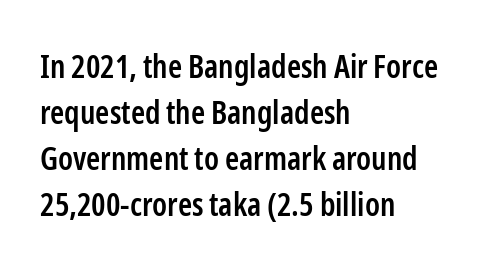
Q: Is the text bold? A: Semi-bold.
Q: Is the text italic (slanted)? A: No, it is upright.
Q: Is the typeface a serif or a sans-serif typeface? A: Sans-serif.
Q: Is the text underlined? A: No.
Q: How is the paragraph aligned? A: Left-aligned.
Q: Is the spacing between letters normal or unusually wide? A: Normal.
Q: Is the spacing between lines tight, normal or loose? A: Normal.
Q: Width (condensed, normal, or wide)? A: Condensed.
Q: Stroke contrast? A: Low.
Q: x-height? A: Medium.
Q: Monospaced? A: No.
